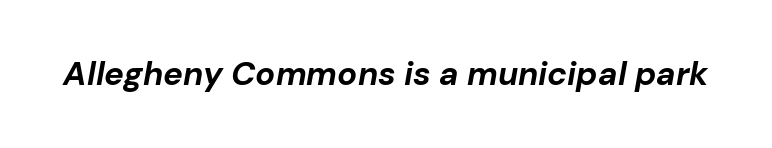
Emphasis-style slanted type is in use. Just letters on the line, the space beneath them empty. Spacing verdict: proportional, widths tailored to each character. Spacing between characters is what you'd get straight out of the box.
